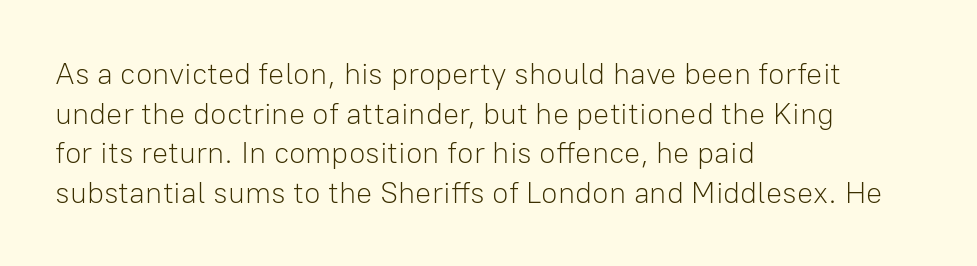
Q: Is the text bold? A: No.
Q: Is the text italic (slanted)? A: No, it is upright.
Q: Is the typeface a serif or a sans-serif typeface? A: Sans-serif.
Q: Is the text underlined? A: No.
Q: How is the paragraph aligned? A: Left-aligned.
Q: Is the spacing between letters normal or unusually wide? A: Normal.
Q: Is the spacing between lines tight, normal or loose? A: Normal.
Q: Width (condensed, normal, or wide)? A: Normal.
Q: Stroke contrast? A: Low.
Q: x-height? A: Medium.
Q: Monospaced? A: No.
